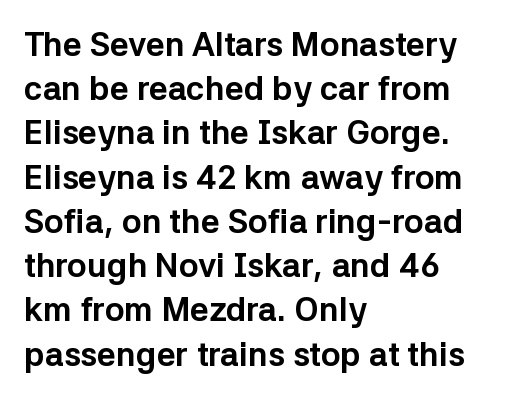
Q: Is the text bold? A: Yes.
Q: Is the text italic (slanted)? A: No, it is upright.
Q: Is the typeface a serif or a sans-serif typeface? A: Sans-serif.
Q: Is the text underlined? A: No.
Q: How is the paragraph aligned? A: Left-aligned.
Q: Is the spacing between letters normal or unusually wide? A: Normal.
Q: Is the spacing between lines tight, normal or loose? A: Normal.
Q: Width (condensed, normal, or wide)? A: Normal.
Q: Stroke contrast? A: Low.
Q: x-height? A: Medium.
Q: Monospaced? A: No.
